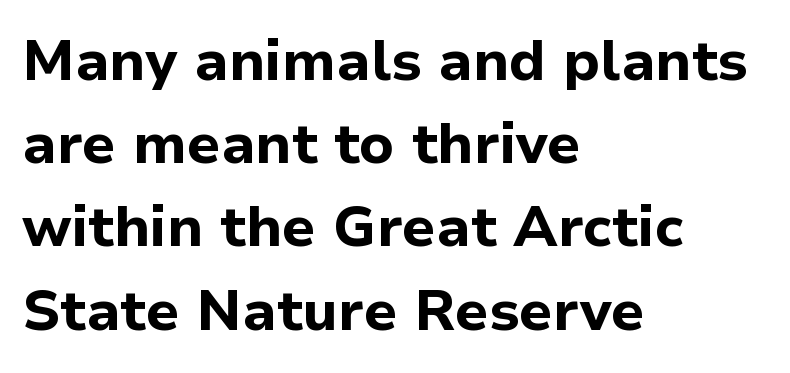
The paragraph shown leans on its left margin. Check under the words: just untouched page. In terms of letterform style, serifs are entirely absent. The passage shown is emphatically bold. Designer's note — italics off, roman on. The gaps between neighbouring characters are ordinary and unremarkable.
